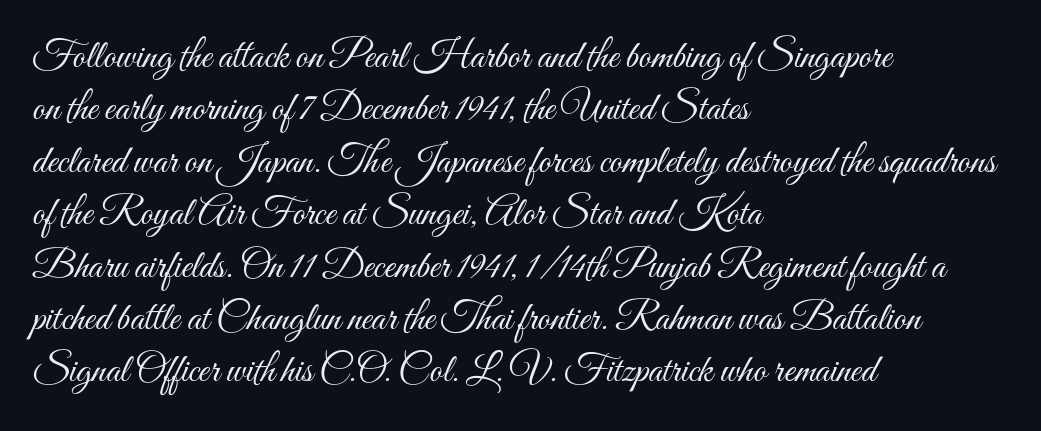
Each line starts at the same left margin while the right side varies. Evenly set lines give the paragraph a standard silhouette. Proportional: the letters do not fall into vertical columns. A bare baseline throughout the passage. These glyphs show unthickened strokes, regular width or finer.
